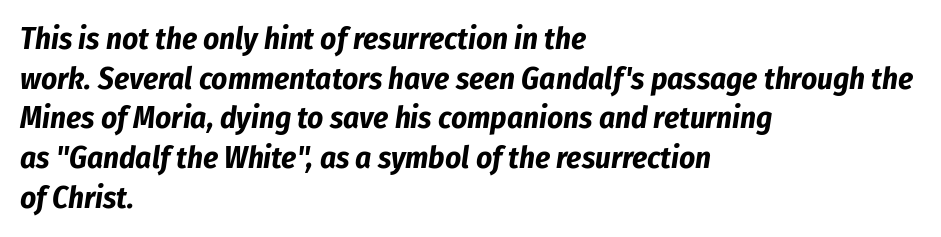
The image shows 31 px bold, condensed type, italic (leaning right); set left-aligned, normal line spacing (1.28x), normal letter spacing, not underlined; low stroke contrast and a medium x-height.
